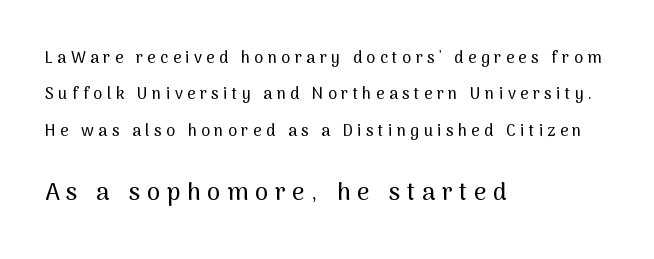
The image shows 24 px text type, upright; set left-aligned, loose line spacing (2.28x), unusually wide letter spacing (+0.28 em), not underlined; the second (bottom) block is 1.5x larger.
